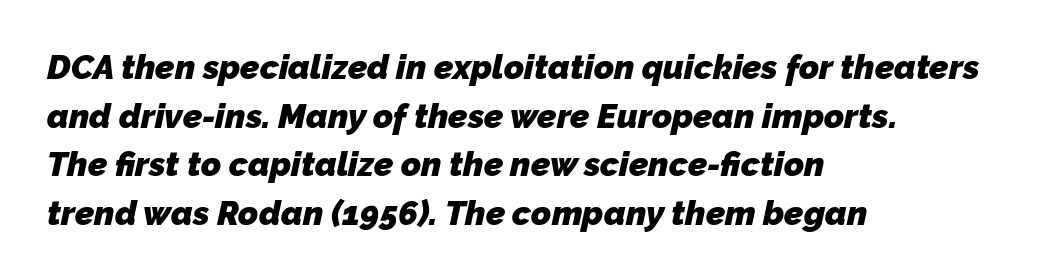
{"serif": "no", "bold": "yes", "weight": "heavy", "width": "normal", "stroke_contrast": "low", "x_height": "medium", "monospaced": "no", "underline": "no", "align": "left", "line_spacing": "normal", "line_spacing_ratio": 1.43, "letter_spacing": "normal", "letter_spacing_em": 0.0, "glyph_px": 34}
